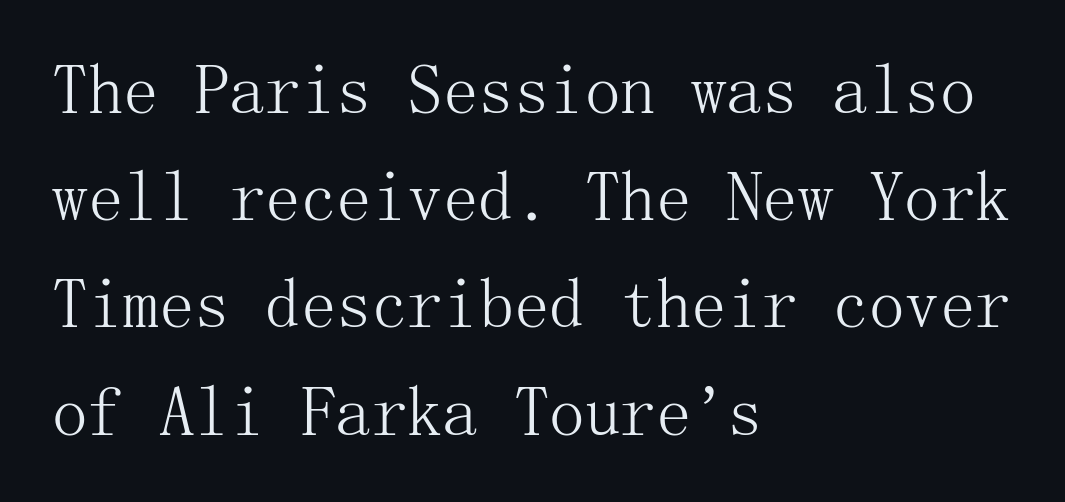
The image shows 71 px light serif type, upright; set left-aligned, normal line spacing (1.51x), normal letter spacing, not underlined; medium stroke contrast and a medium x-height.
